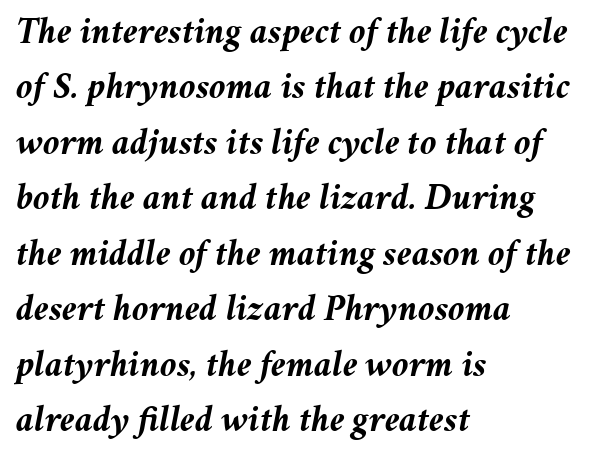
{"italic": "yes", "lean": "right", "slant_degrees": 11, "bold": "yes", "weight": "semibold", "width": "normal", "stroke_contrast": "medium", "x_height": "medium", "monospaced": "no", "underline": "no", "align": "left", "line_spacing": "normal", "line_spacing_ratio": 1.5, "letter_spacing": "normal", "letter_spacing_em": 0.0, "glyph_px": 37}
